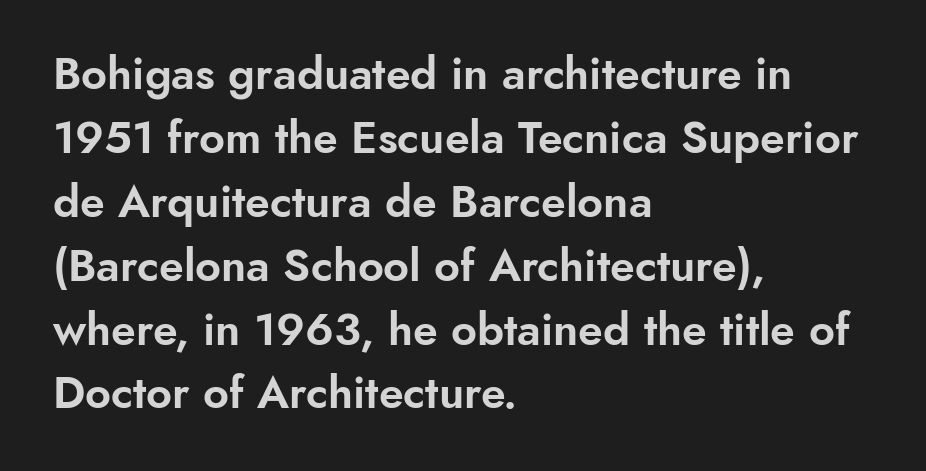
Characters remain perfectly vertical along every line. Varying glyph widths throughout — classic text-font behaviour. Horizontal bands of white between lines are of average thickness. A bare baseline throughout the passage. Inter-character spacing is left at the font's built-in metrics.
